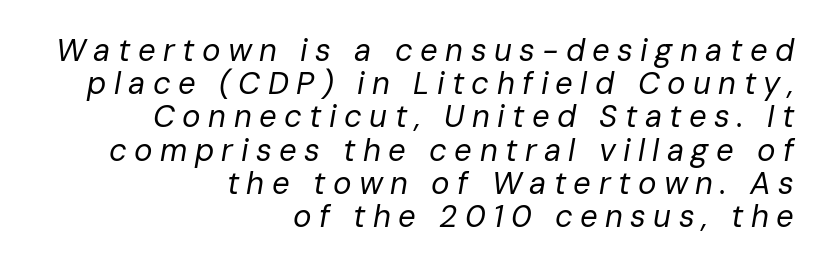
{"italic": "yes", "lean": "right", "slant_degrees": 10, "bold": "no", "weight": "regular", "width": "normal", "stroke_contrast": "low", "x_height": "medium", "monospaced": "no", "underline": "no", "align": "right", "line_spacing": "tight", "line_spacing_ratio": 1.07, "letter_spacing": "wide", "letter_spacing_em": 0.24, "glyph_px": 31}
